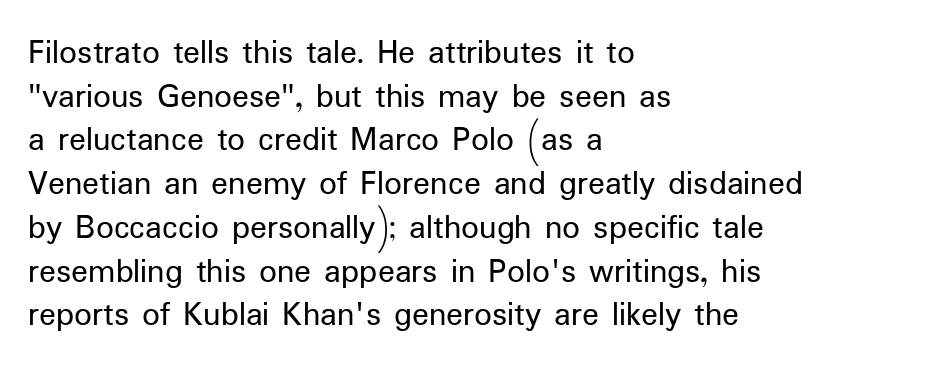
{"serif": "no", "italic": "no", "bold": "no", "weight": "regular", "width": "normal", "stroke_contrast": "low", "x_height": "medium", "monospaced": "no", "underline": "no", "align": "left", "line_spacing": "normal", "line_spacing_ratio": 1.25, "letter_spacing": "normal", "letter_spacing_em": 0.0, "glyph_px": 35}
